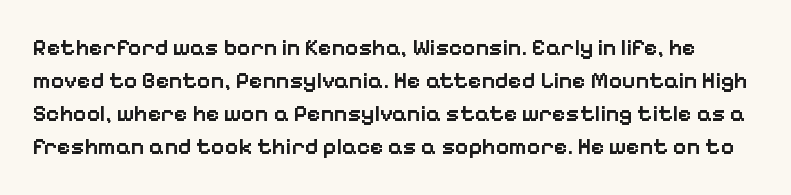
Q: Is the text bold? A: Semi-bold.
Q: Is the text italic (slanted)? A: No, it is upright.
Q: Is the text underlined? A: No.
Q: Is the spacing between letters normal or unusually wide? A: Normal.
Q: Is the spacing between lines tight, normal or loose? A: Normal.
